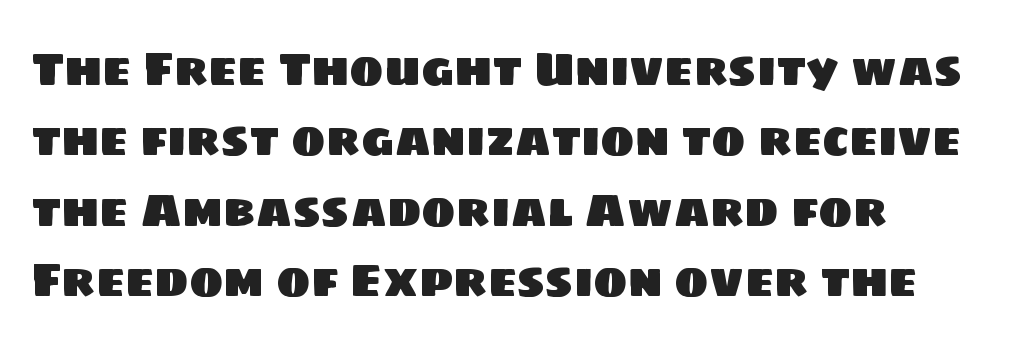
Q: Is the typeface a serif or a sans-serif typeface? A: Sans-serif.
Q: Is the text underlined? A: No.
Q: How is the paragraph aligned? A: Left-aligned.
Q: Is the spacing between letters normal or unusually wide? A: Normal.
Q: Is the spacing between lines tight, normal or loose? A: Normal.
Q: Width (condensed, normal, or wide)? A: Normal.
Q: Stroke contrast? A: Low.
Q: x-height? A: Large.
Q: Monospaced? A: No.
